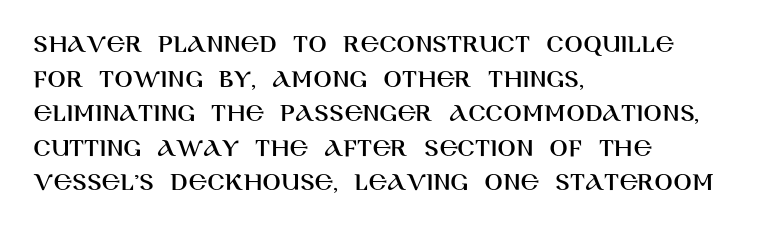
Q: Is the text italic (slanted)? A: No, it is upright.
Q: Is the text underlined? A: No.
Q: How is the paragraph aligned? A: Left-aligned.
Q: Is the spacing between letters normal or unusually wide? A: Normal.
Q: Is the spacing between lines tight, normal or loose? A: Normal.
